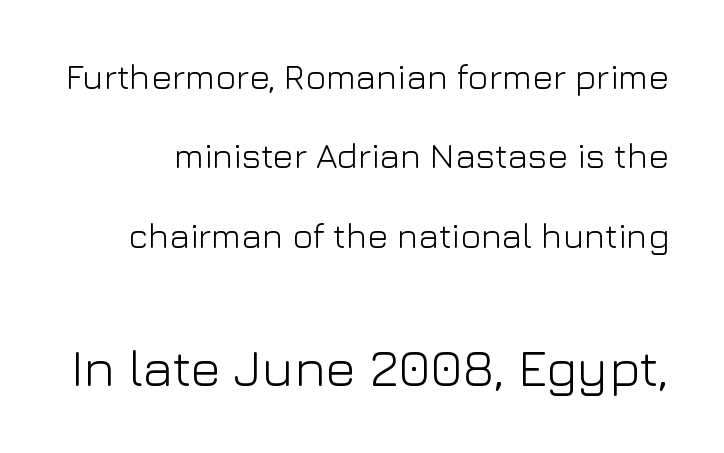
The image shows 52 px light sans-serif type, upright; set loose line spacing (2.27x), normal letter spacing, not underlined; the second (bottom) block is 1.49x larger; low stroke contrast and a medium x-height.
